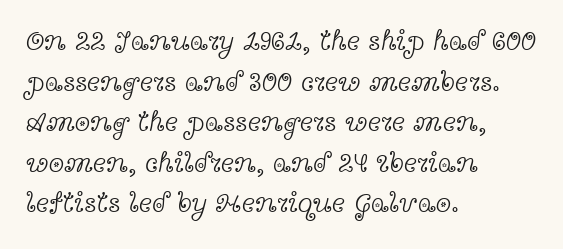
Q: Is the text bold? A: No.
Q: Is the text italic (slanted)? A: Yes.
Q: Is the typeface a serif or a sans-serif typeface? A: Serif.
Q: Is the text underlined? A: No.
Q: How is the paragraph aligned? A: Left-aligned.
Q: Is the spacing between letters normal or unusually wide? A: Normal.
Q: Is the spacing between lines tight, normal or loose? A: Normal.
Q: Width (condensed, normal, or wide)? A: Wide.
Q: x-height? A: Medium.
Q: Monospaced? A: No.
